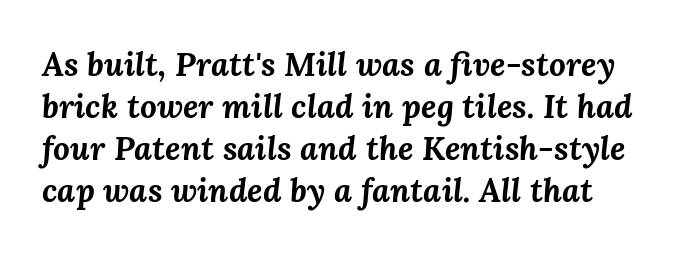
The image shows 33 px bold type, italic (leaning right); set normal line spacing (1.27x), normal letter spacing, not underlined; medium stroke contrast and a medium x-height.
